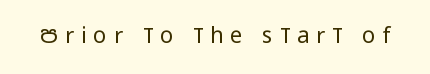
{"italic": "no", "bold": "no", "underline": "no", "letter_spacing": "wide", "letter_spacing_em": 0.32, "glyph_px": 22}
